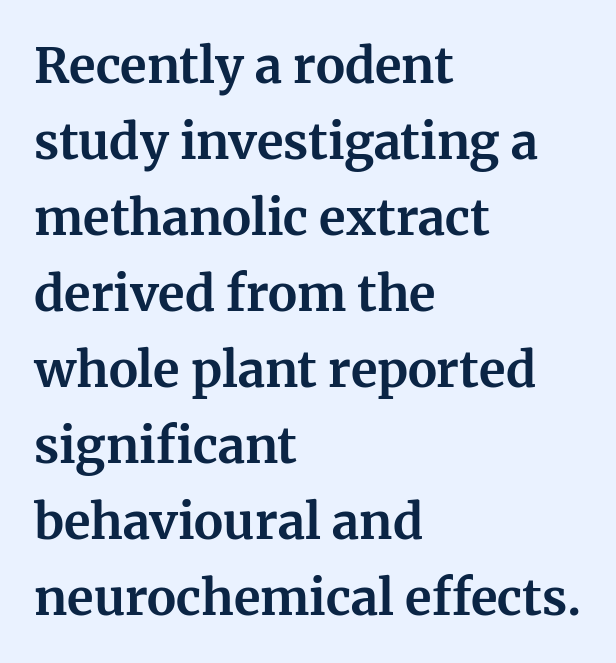
The image shows 49 px bold serif type, upright; set left-aligned, normal line spacing (1.55x), normal letter spacing, not underlined; medium stroke contrast and a medium x-height.
